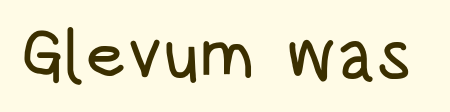
Q: Is the text italic (slanted)? A: No, it is upright.
Q: Is the typeface a serif or a sans-serif typeface? A: Sans-serif.
Q: Is the text underlined? A: No.
Q: Is the spacing between letters normal or unusually wide? A: Normal.
Q: Width (condensed, normal, or wide)? A: Condensed.
Q: Stroke contrast? A: Low.
Q: x-height? A: Large.
Q: Monospaced? A: No.
